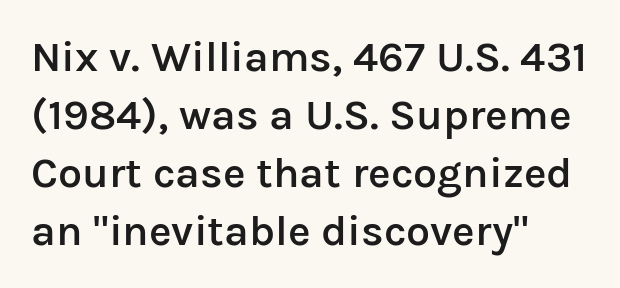
The image shows 43 px semibold sans-serif type, upright; set left-aligned, normal line spacing (1.35x), normal letter spacing, not underlined; low stroke contrast and a medium x-height.
